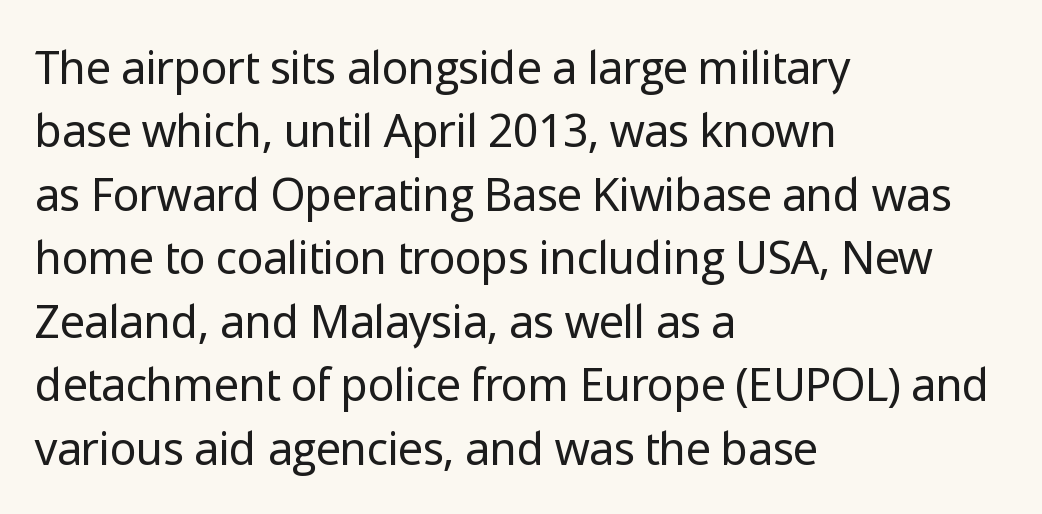
Whoever set this chose a conventional vertical rhythm. Underline: absent. No italicization has been applied; the sample stays upright. A light-to-regular cut is what we see here. Serifs: no, the terminals of the letterforms are clean.
